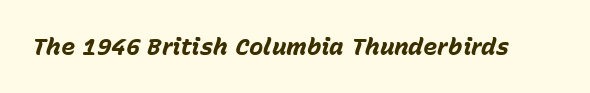
{"italic": "yes", "lean": "right", "slant_degrees": 15, "bold": "yes", "underline": "no", "letter_spacing": "normal", "letter_spacing_em": 0.0, "glyph_px": 24}
